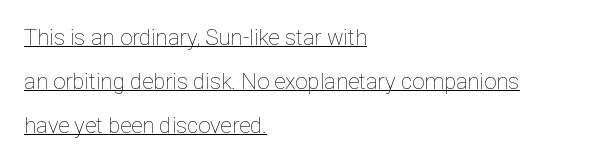
The image shows 22 px text type, upright; set left-aligned, loose line spacing (2.0x), normal letter spacing, underlined.
